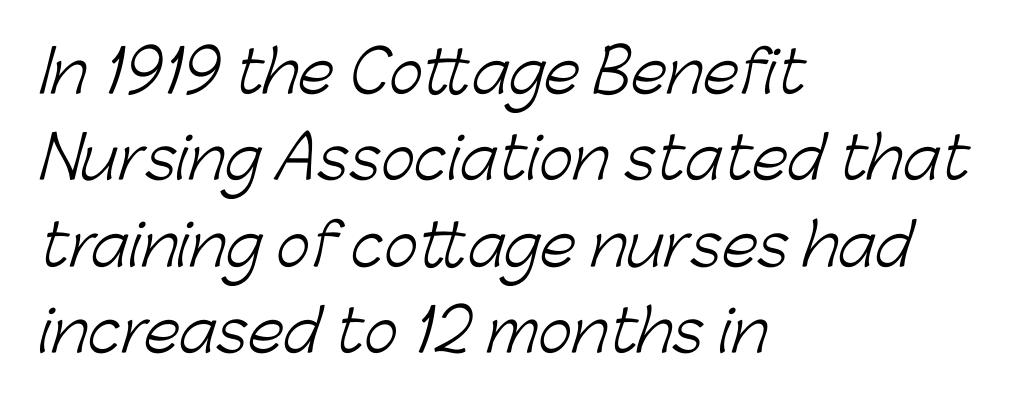
A typesetter would label this face a sans. Beneath every word, the page is bare. How would I describe the line gaps? Plain and ordinary. Every row of glyphs begins at an identical x-position on the left. Proportional: the letters do not fall into vertical columns. Bold? No — there's no thickening of the strokes.
